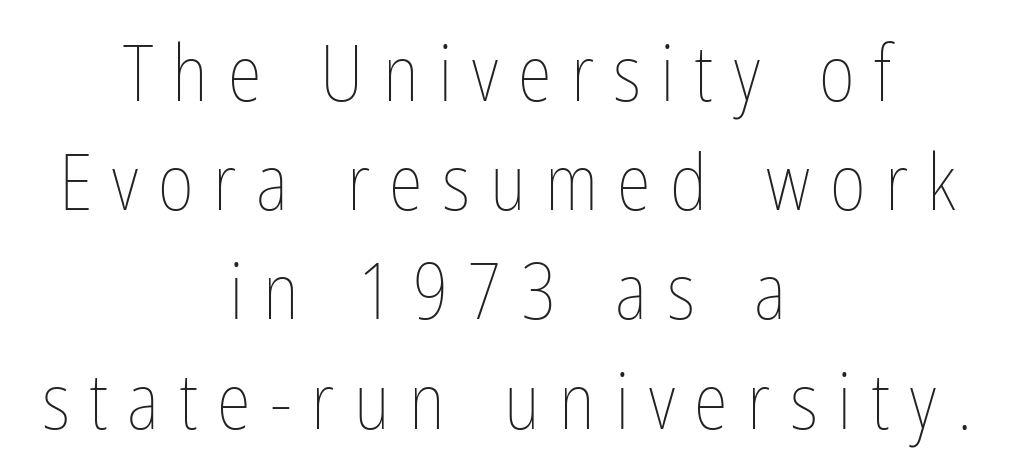
{"italic": "no", "bold": "no", "weight": "thin", "width": "condensed", "stroke_contrast": "low", "x_height": "medium", "monospaced": "no", "underline": "no", "align": "center", "line_spacing": "normal", "line_spacing_ratio": 1.4, "letter_spacing": "wide", "letter_spacing_em": 0.25, "glyph_px": 78}
